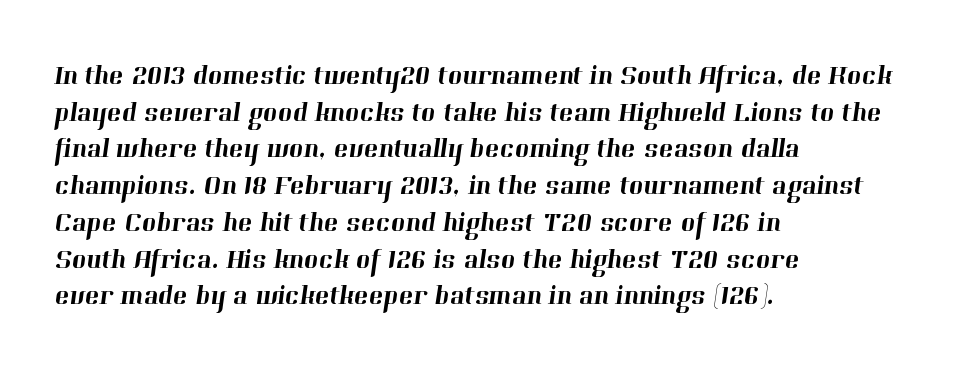
{"underline": "no", "align": "left", "line_spacing": "normal", "line_spacing_ratio": 1.36, "letter_spacing": "normal", "letter_spacing_em": 0.0, "glyph_px": 27}
